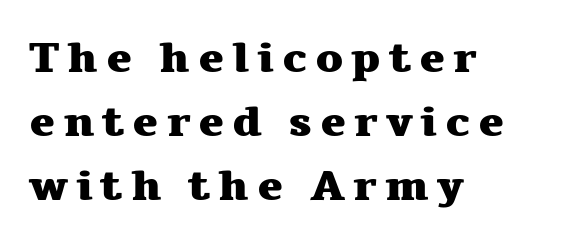
{"serif": "yes", "italic": "no", "bold": "yes", "weight": "heavy", "width": "wide", "stroke_contrast": "medium", "x_height": "medium", "monospaced": "no", "underline": "no", "align": "left", "line_spacing": "normal", "line_spacing_ratio": 1.49, "glyph_px": 43}
